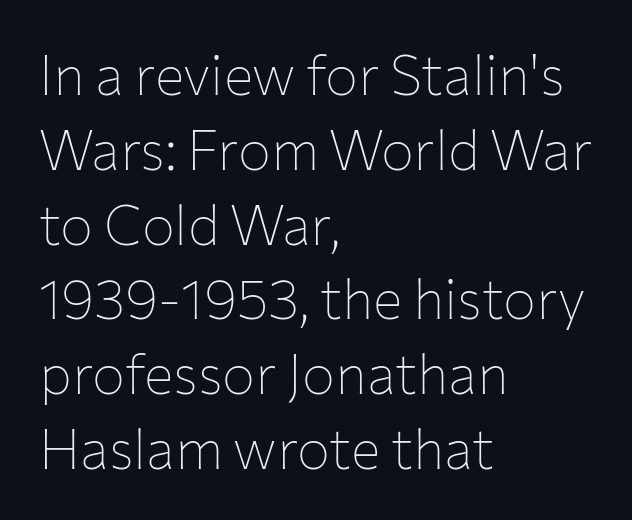
Q: Is the text bold? A: No.
Q: Is the text italic (slanted)? A: No, it is upright.
Q: Is the typeface a serif or a sans-serif typeface? A: Sans-serif.
Q: Is the text underlined? A: No.
Q: How is the paragraph aligned? A: Left-aligned.
Q: Is the spacing between letters normal or unusually wide? A: Normal.
Q: Is the spacing between lines tight, normal or loose? A: Normal.
Q: Width (condensed, normal, or wide)? A: Normal.
Q: Stroke contrast? A: Low.
Q: x-height? A: Medium.
Q: Monospaced? A: No.
